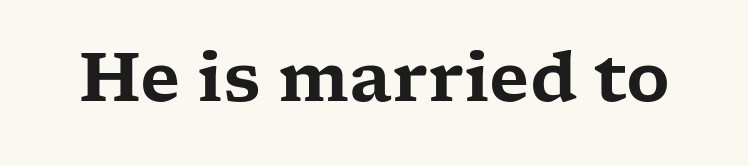
Q: Is the text italic (slanted)? A: No, it is upright.
Q: Is the typeface a serif or a sans-serif typeface? A: Serif.
Q: Is the text underlined? A: No.
Q: Is the spacing between letters normal or unusually wide? A: Normal.
Q: Width (condensed, normal, or wide)? A: Wide.
Q: Stroke contrast? A: Low.
Q: x-height? A: Medium.
Q: Monospaced? A: No.
